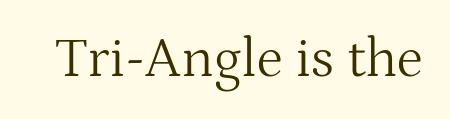
Do the characters align in a grid? No, the font is proportional. When letters stand straight like this, we call the style roman or upright. Nobody drew a line under any word here. Nobody touched the tracking dial on this one.
